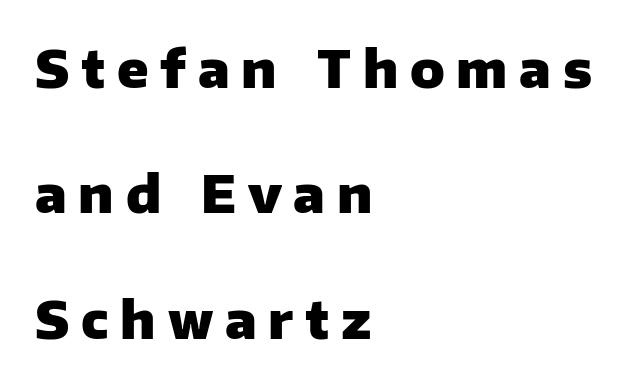
Proportional: the letters do not fall into vertical columns. The typography opts for an upright posture over an oblique one. If you drew a ruler down the left edge, every line would touch it. The lines are spread far apart with generous leading.
